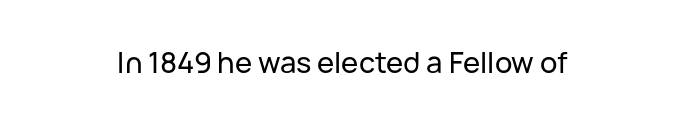
Q: Is the text italic (slanted)? A: No, it is upright.
Q: Is the typeface a serif or a sans-serif typeface? A: Sans-serif.
Q: Is the text underlined? A: No.
Q: How is the paragraph aligned? A: Centered.
Q: Is the spacing between letters normal or unusually wide? A: Normal.
Q: Width (condensed, normal, or wide)? A: Normal.
Q: Stroke contrast? A: Low.
Q: x-height? A: Medium.
Q: Monospaced? A: No.
